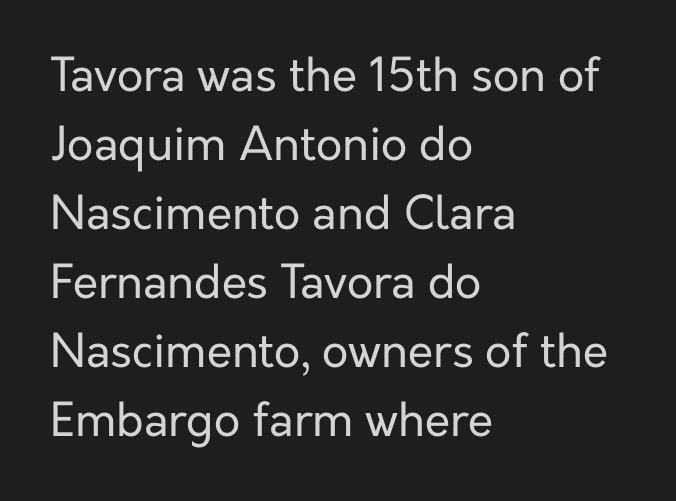
Q: Is the text bold? A: No.
Q: Is the text italic (slanted)? A: No, it is upright.
Q: Is the typeface a serif or a sans-serif typeface? A: Sans-serif.
Q: Is the text underlined? A: No.
Q: How is the paragraph aligned? A: Left-aligned.
Q: Is the spacing between letters normal or unusually wide? A: Normal.
Q: Is the spacing between lines tight, normal or loose? A: Normal.
Q: Width (condensed, normal, or wide)? A: Normal.
Q: Stroke contrast? A: Low.
Q: x-height? A: Medium.
Q: Monospaced? A: No.
